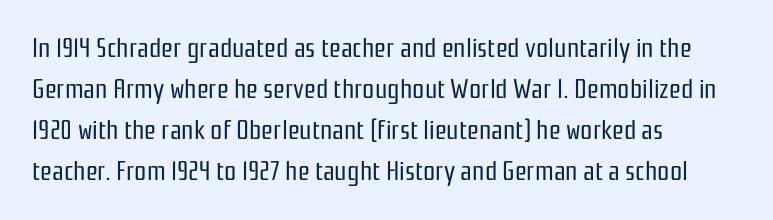
The image shows 27 px text type, upright; set left-aligned, normal line spacing (1.52x), normal letter spacing, not underlined.
